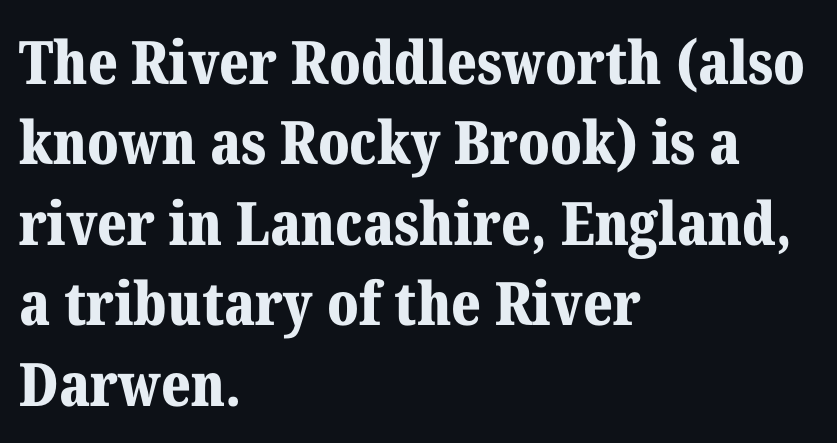
Each glyph is drawn with heavy, bold strokes. The vertical gap from one line to the next is medium. The text was rendered using a seriffed face with decorative stroke endings. These lines were composed using upright roman letters. Spacing verdict: proportional, widths tailored to each character. Does extra space separate the letters? No, they use regular spacing.
